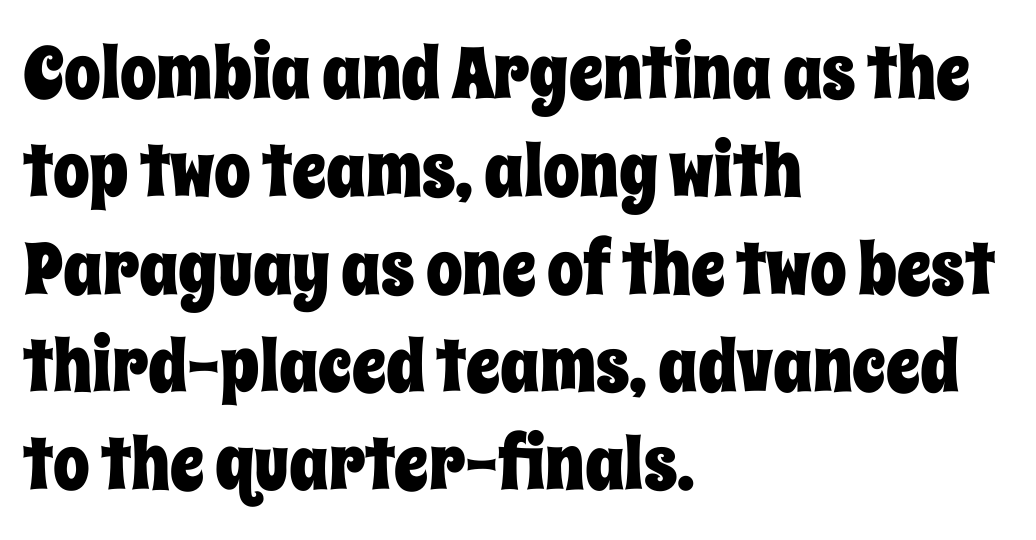
All the whitespace from short lines collects on the right. These lines keep a tight, regular rhythm from letter to letter. Check under the words: just untouched page. One glance says typical: line gaps are just what's usual.
